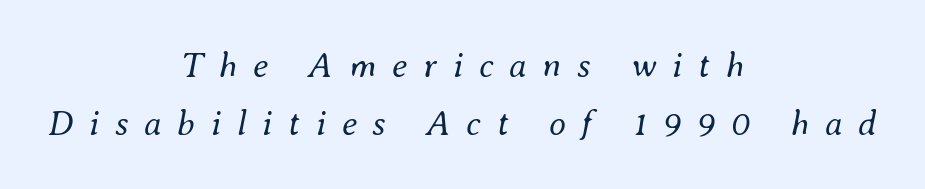
{"italic": "yes", "lean": "right", "slant_degrees": 8, "bold": "no", "weight": "regular", "width": "normal", "stroke_contrast": "medium", "x_height": "small", "monospaced": "no", "underline": "no", "align": "center", "line_spacing": "normal", "line_spacing_ratio": 1.65, "letter_spacing": "wide", "letter_spacing_em": 0.45, "glyph_px": 35}
